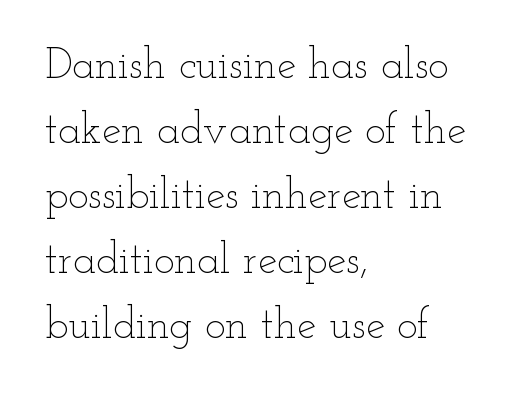
This rendering uses left alignment, leaving the right contour irregular. Vertically, the passage feels balanced, rows spaced as you'd expect. Looks like regular typesetting: each glyph gets only the width it needs. The typography opts for an upright posture over an oblique one.
